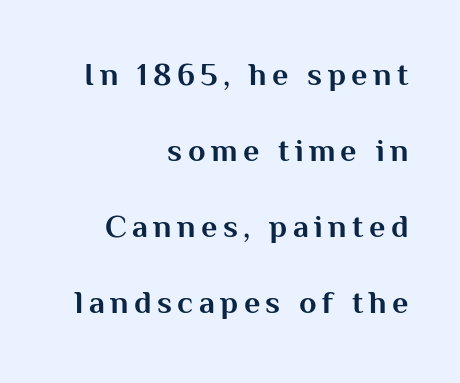
This is sans-serif lettering, the kind often seen on screens and signage. The setting favours the right margin, as signatures and pull-quotes sometimes do. Characters remain perfectly vertical along every line. The designer dialed line spacing up above the default. A typesetter would call this proportional, since set widths differ per character.
